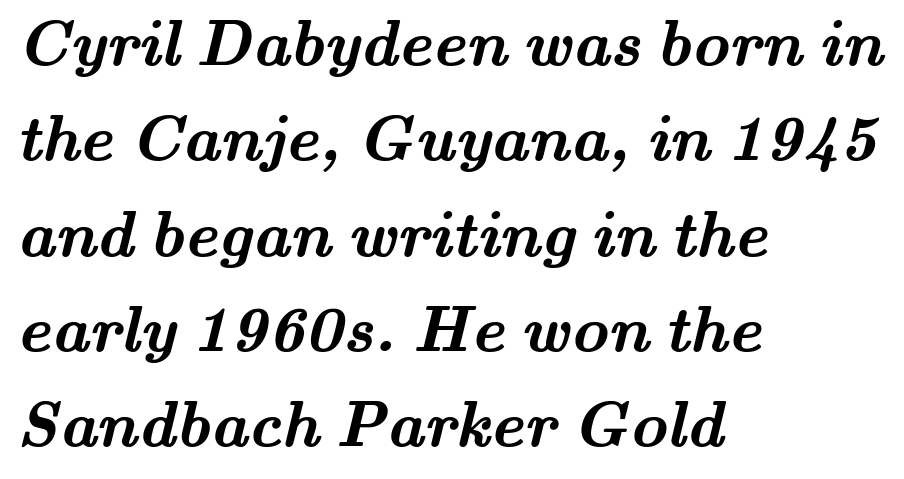
Q: Is the text bold? A: Yes.
Q: Is the typeface a serif or a sans-serif typeface? A: Serif.
Q: Is the text underlined? A: No.
Q: How is the paragraph aligned? A: Left-aligned.
Q: Is the spacing between letters normal or unusually wide? A: Normal.
Q: Is the spacing between lines tight, normal or loose? A: Normal.
Q: Width (condensed, normal, or wide)? A: Wide.
Q: Stroke contrast? A: Medium.
Q: x-height? A: Small.
Q: Monospaced? A: No.
